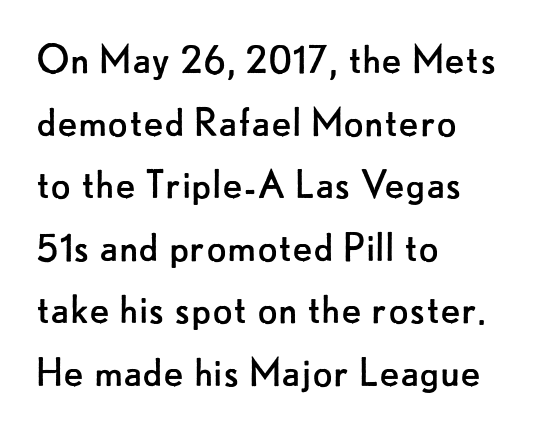
Italic: no, the glyphs are upright roman. In terms of letterform style, serifs are entirely absent. Is the type heavy? It reads as light-to-regular instead. The passage shown is not underscored anywhere. The gaps between neighbouring characters are ordinary and unremarkable.
